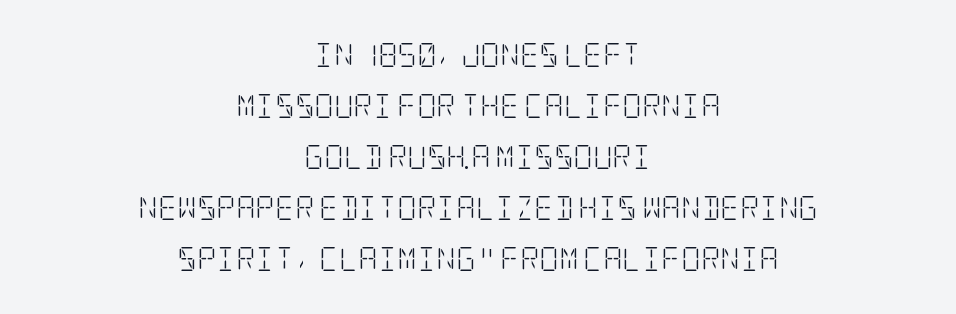
The image shows 24 px text type, upright; set centered, loose line spacing (2.12x), normal letter spacing, not underlined.
